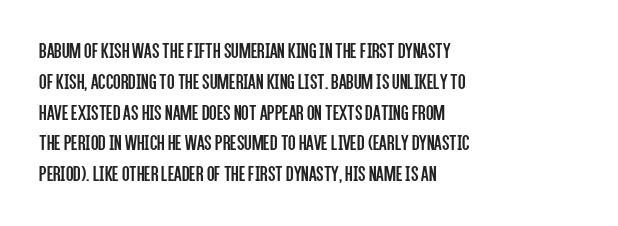
{"italic": "no", "bold": "no", "underline": "no", "align": "left", "line_spacing": "normal", "line_spacing_ratio": 1.4, "letter_spacing": "normal", "letter_spacing_em": 0.0, "glyph_px": 22}
